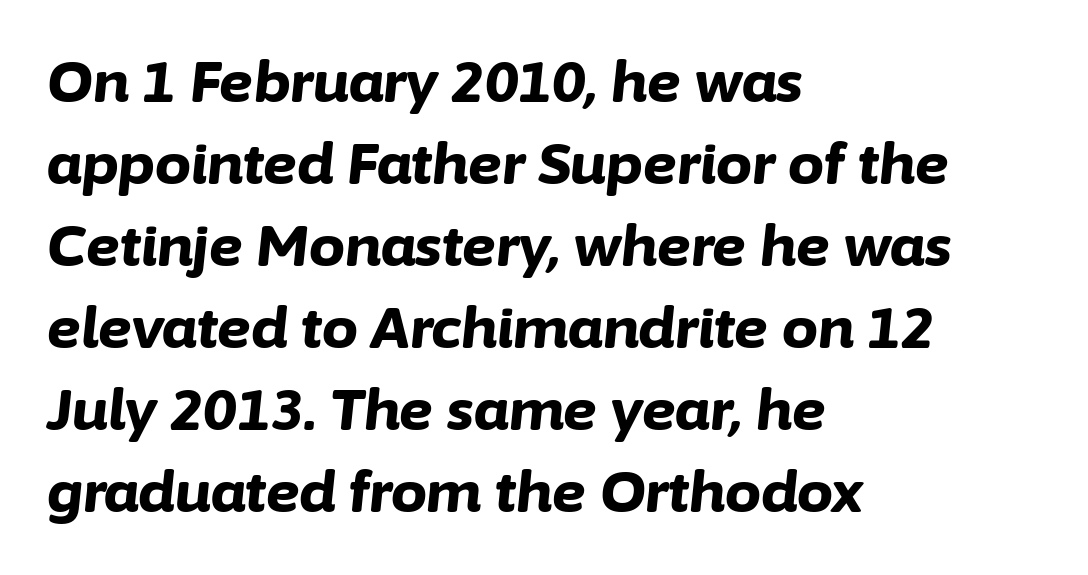
Q: Is the text bold? A: Yes.
Q: Is the text italic (slanted)? A: Yes, it leans right by about 6 degrees.
Q: Is the text underlined? A: No.
Q: How is the paragraph aligned? A: Left-aligned.
Q: Is the spacing between letters normal or unusually wide? A: Normal.
Q: Is the spacing between lines tight, normal or loose? A: Normal.
Q: Width (condensed, normal, or wide)? A: Normal.
Q: Stroke contrast? A: Low.
Q: x-height? A: Medium.
Q: Monospaced? A: No.
